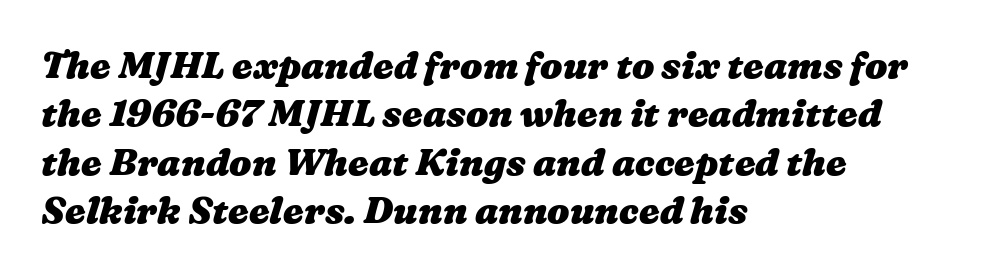
Q: Is the text bold? A: Yes.
Q: Is the text underlined? A: No.
Q: How is the paragraph aligned? A: Left-aligned.
Q: Is the spacing between letters normal or unusually wide? A: Normal.
Q: Is the spacing between lines tight, normal or loose? A: Normal.
Q: Width (condensed, normal, or wide)? A: Wide.
Q: Stroke contrast? A: Medium.
Q: x-height? A: Medium.
Q: Monospaced? A: No.
